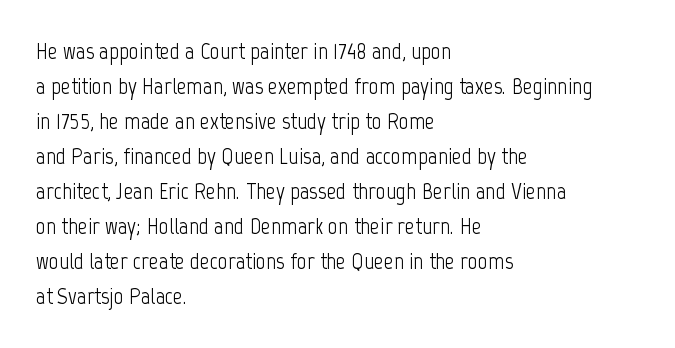
{"italic": "no", "bold": "no", "underline": "no", "align": "left", "line_spacing": "normal", "line_spacing_ratio": 1.46, "letter_spacing": "normal", "letter_spacing_em": 0.0, "glyph_px": 24}
